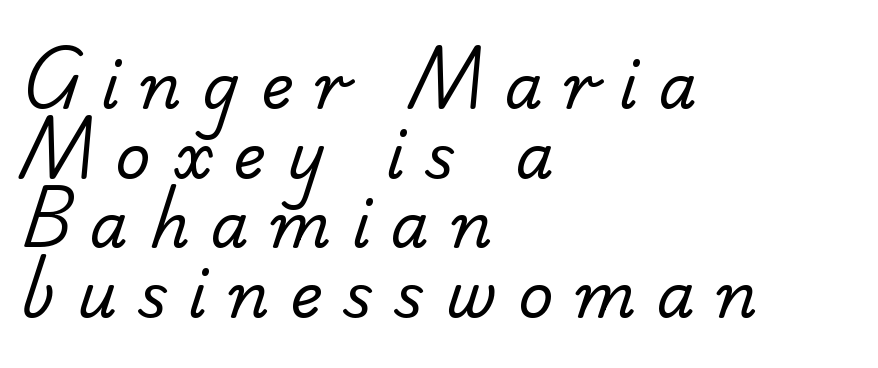
{"serif": "no", "bold": "no", "weight": "regular", "width": "normal", "stroke_contrast": "low", "x_height": "small", "monospaced": "no", "underline": "no", "align": "left", "line_spacing": "tight", "line_spacing_ratio": 1.14, "letter_spacing": "wide", "letter_spacing_em": 0.35, "glyph_px": 61}
